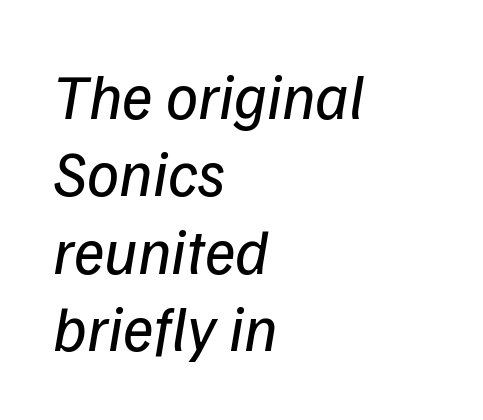
Style check: oblique. Leftover space on each line is placed entirely after the last word. A quiet, ordinary-to-light weight characterises the typeface. Spacing verdict: proportional, widths tailored to each character.
